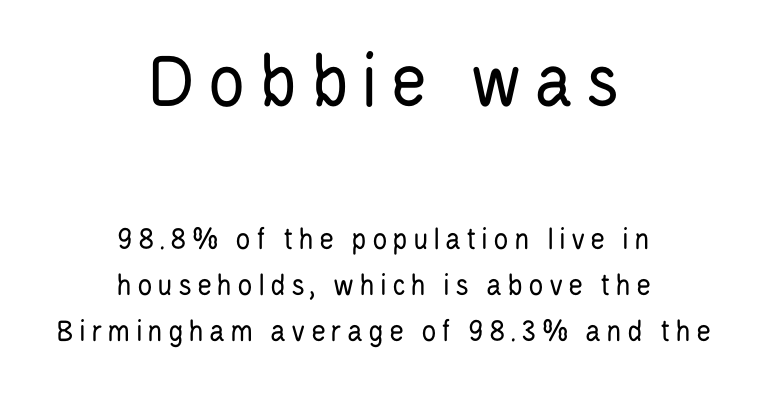
{"serif": "no", "italic": "no", "bold": "no", "weight": "regular", "width": "condensed", "stroke_contrast": "low", "x_height": "large", "monospaced": "no", "underline": "no", "align": "center", "line_spacing": "normal", "line_spacing_ratio": 1.43, "larger_block": "first", "size_ratio": 2.47, "glyph_px": 79}
